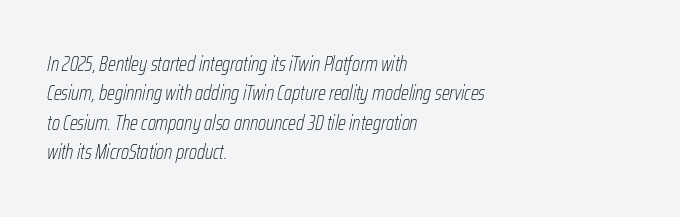
Compared with ordinary roman type, these characters are visibly tilted. Tracking here is standard; glyphs follow each other at the usual distance. Words float on clear page, feet unadorned. These lines sit exactly where default settings would place them.
